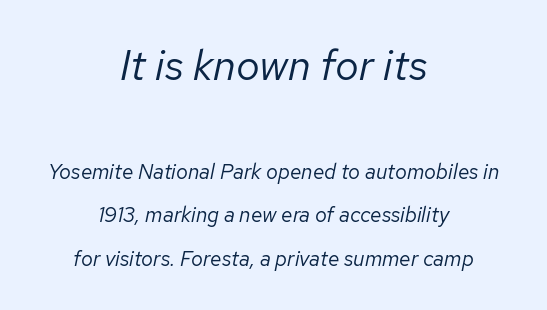
Q: Is the text bold? A: No.
Q: Is the text italic (slanted)? A: Yes, it leans right by about 12 degrees.
Q: Is the text underlined? A: No.
Q: How is the paragraph aligned? A: Centered.
Q: Is the spacing between letters normal or unusually wide? A: Normal.
Q: Is the spacing between lines tight, normal or loose? A: Loose.
Q: Which block of text is set in a larger size, the first (top) or the second (bottom)? A: The first (top) one.
Q: Width (condensed, normal, or wide)? A: Normal.
Q: Stroke contrast? A: Low.
Q: x-height? A: Medium.
Q: Monospaced? A: No.
